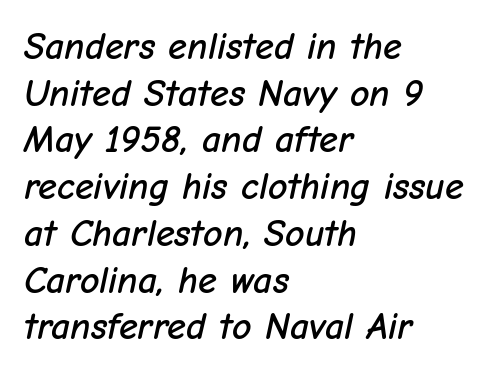
{"italic": "yes", "lean": "right", "slant_degrees": 12, "width": "normal", "stroke_contrast": "low", "x_height": "medium", "monospaced": "no", "underline": "no", "align": "left", "line_spacing_ratio": 1.23, "letter_spacing": "normal", "letter_spacing_em": 0.0, "glyph_px": 38}
